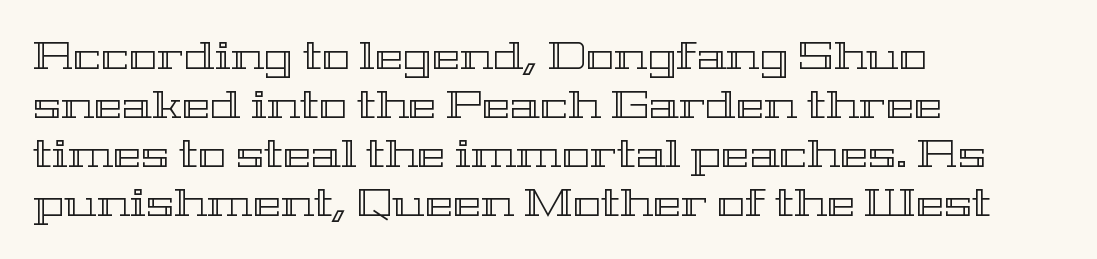
Q: Is the text italic (slanted)? A: No, it is upright.
Q: Is the text underlined? A: No.
Q: How is the paragraph aligned? A: Left-aligned.
Q: Is the spacing between letters normal or unusually wide? A: Normal.
Q: Is the spacing between lines tight, normal or loose? A: Normal.
Q: Width (condensed, normal, or wide)? A: Wide.
Q: x-height? A: Medium.
Q: Monospaced? A: No.
